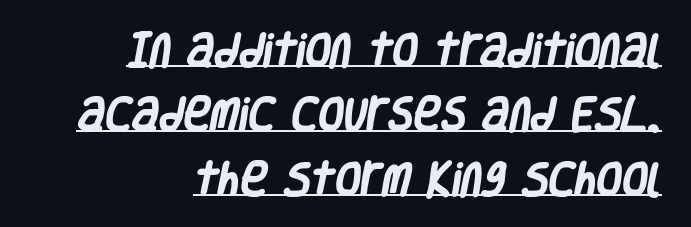
Between one letter and the next there's only the usual sliver of space. This is sans-serif lettering, the kind often seen on screens and signage. Teacher's note: observe the even right margin — that is flush-right alignment. The rendered words wear a rule along their underside. Caption: bold face, heavy strokes.
